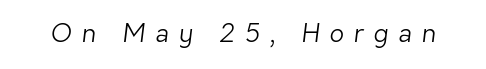
The image shows 25 px text type; set unusually wide letter spacing (+0.4 em), not underlined.
